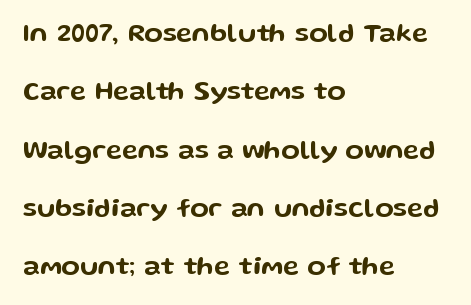
The image shows 27 px text type, upright; set left-aligned, loose line spacing (2.16x), normal letter spacing, not underlined.
